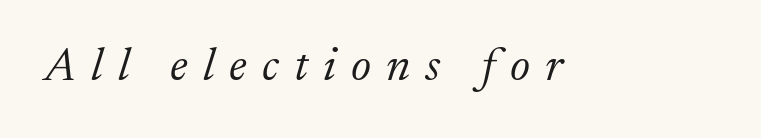
Q: Is the text bold? A: No.
Q: Is the text italic (slanted)? A: Yes, it leans right by about 17 degrees.
Q: Is the typeface a serif or a sans-serif typeface? A: Serif.
Q: Is the text underlined? A: No.
Q: Is the spacing between letters normal or unusually wide? A: Unusually wide.
Q: Width (condensed, normal, or wide)? A: Normal.
Q: Stroke contrast? A: Low.
Q: x-height? A: Medium.
Q: Monospaced? A: No.
